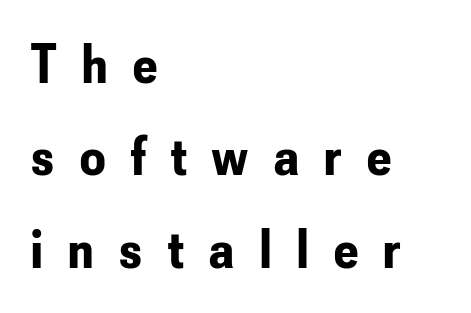
The image shows 56 px bold, condensed sans-serif type, upright; set left-aligned, normal line spacing (1.65x), unusually wide letter spacing (+0.46 em), not underlined; low stroke contrast and a small x-height.
